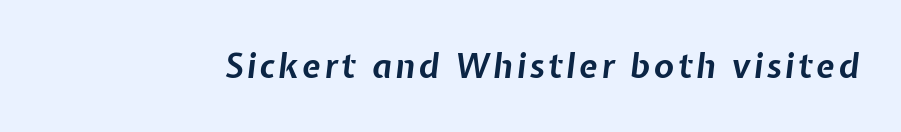
{"italic": "yes", "lean": "right", "slant_degrees": 7, "bold": "yes", "weight": "bold", "width": "normal", "stroke_contrast": "low", "x_height": "medium", "monospaced": "no", "underline": "no", "glyph_px": 33}
